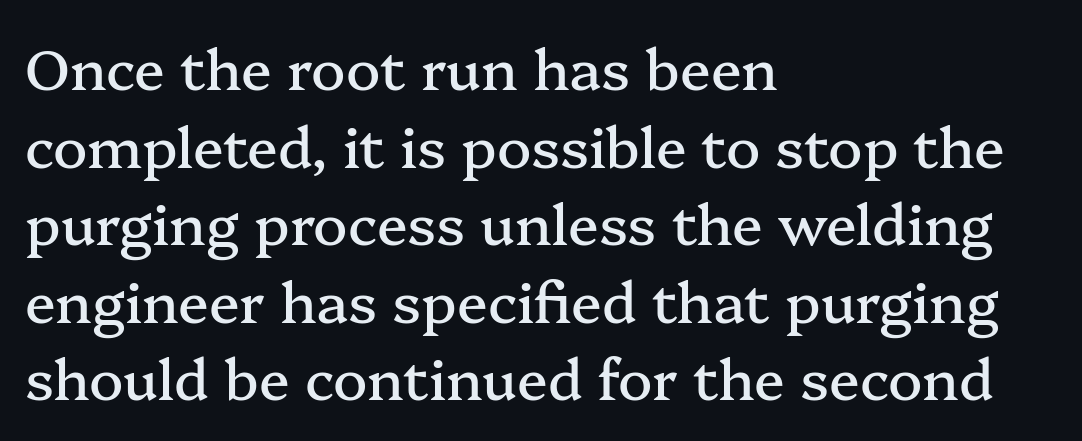
{"serif": "yes", "italic": "no", "width": "normal", "stroke_contrast": "medium", "x_height": "medium", "monospaced": "no", "underline": "no", "align": "left", "line_spacing": "normal", "line_spacing_ratio": 1.36, "letter_spacing": "normal", "letter_spacing_em": 0.0, "glyph_px": 57}
